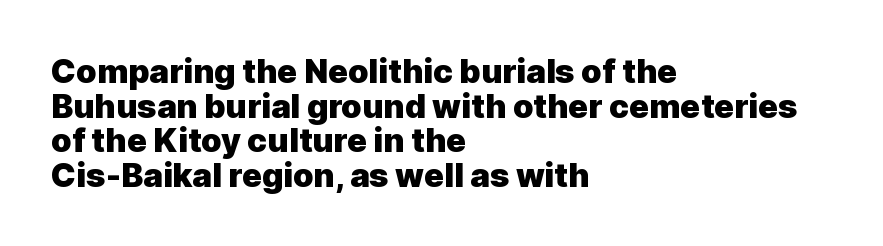
A classic flush-left, rag-right setting is used for this passage. Looks like regular typesetting: each glyph gets only the width it needs. The tracking reads as untouched default to a designer's eye. The lettering holds an erect, upright posture throughout. Underlining? Definitely not there. Heavy-handed strokes throughout: this text is bold.
